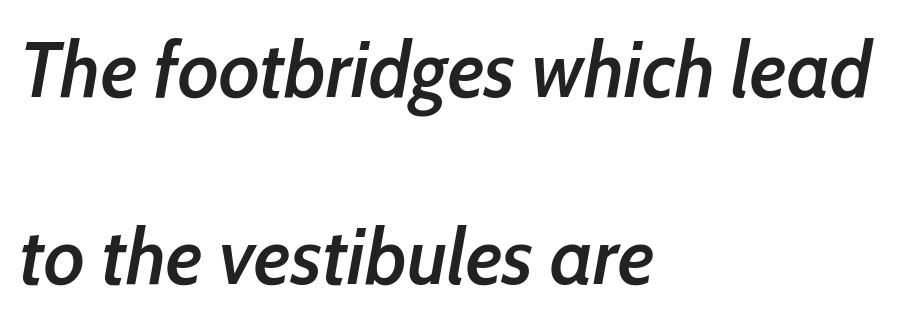
The image shows 80 px semibold, condensed type, italic (leaning right); set left-aligned, loose line spacing (2.34x), normal letter spacing, not underlined; low stroke contrast and a medium x-height.
